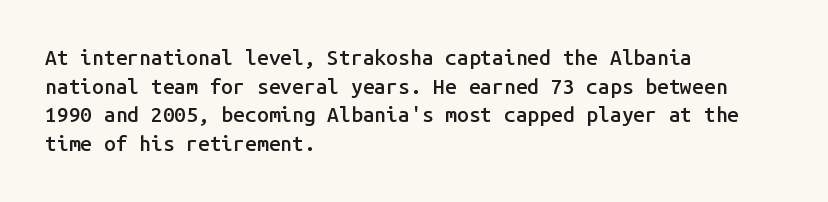
This sample uses an upright cut, with every glyph sitting square on the baseline. Moderately thickened strokes mark this as semibold type. Short note: letters normally spaced. A typesetter would call this leading conventional body-copy spacing. Just letters on the line, the space beneath them empty. Casual observation: everything's shoved over to the left.
